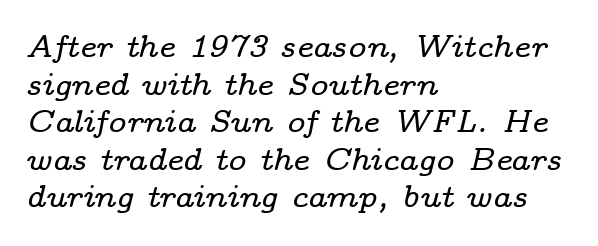
The image shows 31 px wide serif type, italic (leaning right); set left-aligned, line spacing 1.21x, normal letter spacing, not underlined; low stroke contrast and a medium x-height.
